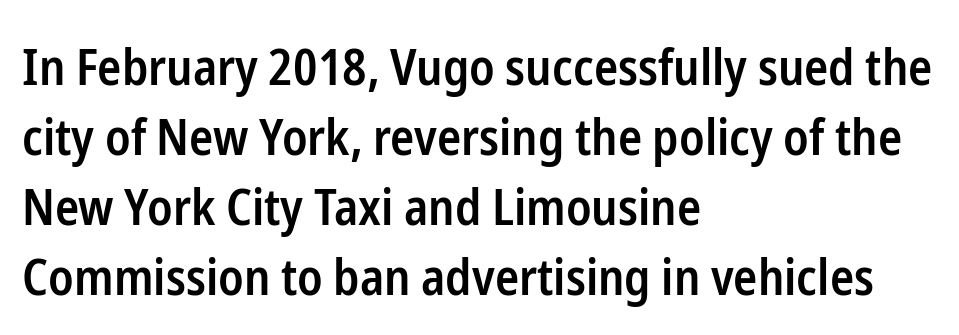
Q: Is the text bold? A: Semi-bold.
Q: Is the text italic (slanted)? A: No, it is upright.
Q: Is the typeface a serif or a sans-serif typeface? A: Sans-serif.
Q: Is the text underlined? A: No.
Q: How is the paragraph aligned? A: Left-aligned.
Q: Is the spacing between letters normal or unusually wide? A: Normal.
Q: Is the spacing between lines tight, normal or loose? A: Normal.
Q: Width (condensed, normal, or wide)? A: Condensed.
Q: Stroke contrast? A: Low.
Q: x-height? A: Medium.
Q: Monospaced? A: No.
